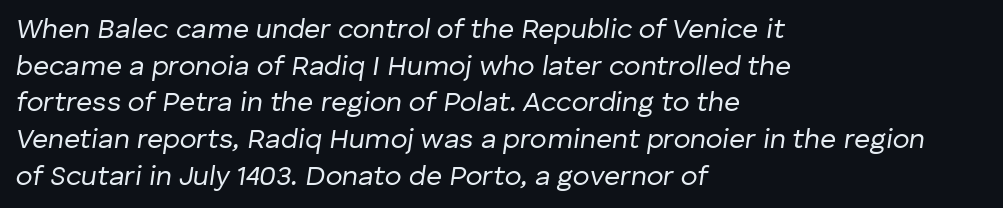
Do the characters align in a grid? No, the font is proportional. Heaviness? Minimal to ordinary, like unemphasized prose. In terms of letterspacing, this is plain default setting. Layout note: lines flush left. Each row of text sits above clean, open space.
